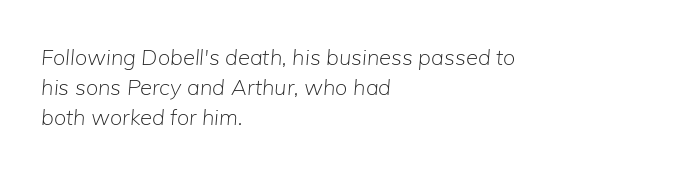
Q: Is the text bold? A: No.
Q: Is the text italic (slanted)? A: Yes, it leans right by about 5 degrees.
Q: Is the text underlined? A: No.
Q: How is the paragraph aligned? A: Left-aligned.
Q: Is the spacing between letters normal or unusually wide? A: Normal.
Q: Is the spacing between lines tight, normal or loose? A: Normal.
